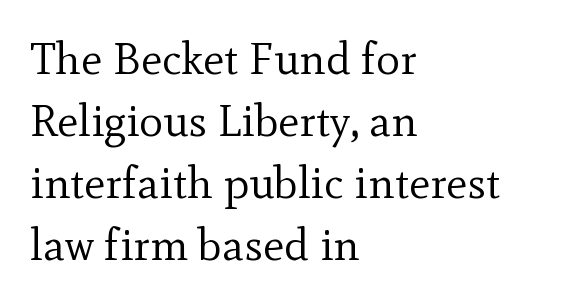
The image shows 45 px regular-weight serif type, upright; set left-aligned, normal line spacing (1.38x), normal letter spacing, not underlined; a small x-height.
